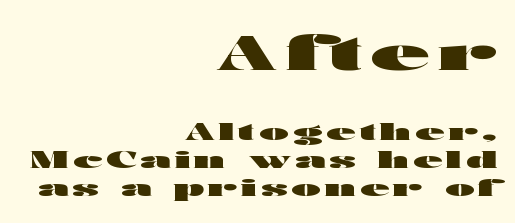
Q: Is the text bold? A: Yes.
Q: Is the text italic (slanted)? A: No, it is upright.
Q: Is the typeface a serif or a sans-serif typeface? A: Sans-serif.
Q: Is the text underlined? A: No.
Q: How is the paragraph aligned? A: Right-aligned.
Q: Which block of text is set in a larger size, the first (top) or the second (bottom)? A: The first (top) one.
Q: Width (condensed, normal, or wide)? A: Wide.
Q: Stroke contrast? A: High.
Q: x-height? A: Medium.
Q: Monospaced? A: No.
